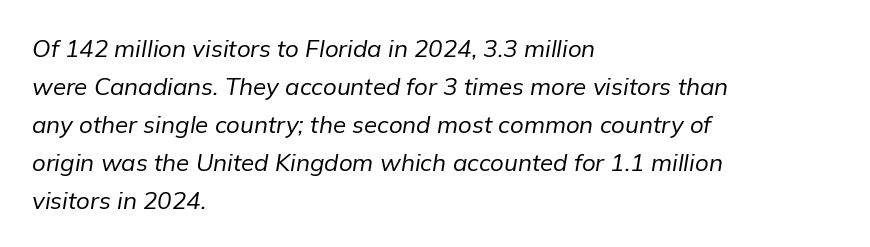
{"italic": "yes", "lean": "right", "slant_degrees": 9, "bold": "no", "underline": "no", "align": "left", "line_spacing": "normal", "line_spacing_ratio": 1.58, "letter_spacing": "normal", "letter_spacing_em": 0.0, "glyph_px": 24}
